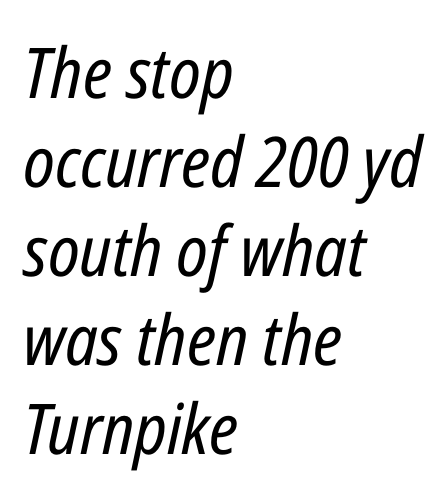
The image shows 70 px regular-weight, condensed type, italic (leaning right); set left-aligned, normal line spacing (1.27x), normal letter spacing, not underlined; low stroke contrast and a medium x-height.
